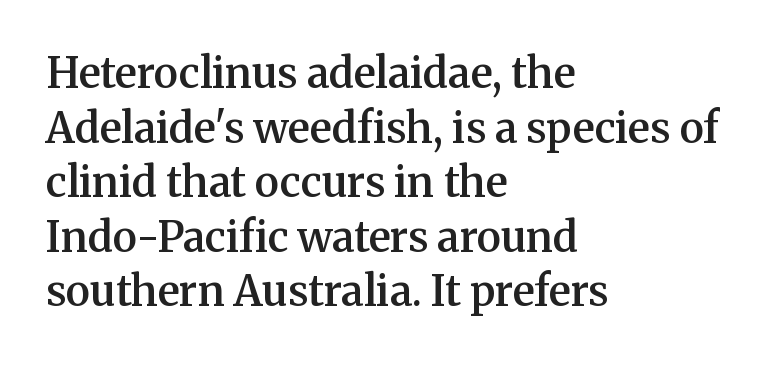
{"serif": "yes", "italic": "no", "bold": "semi", "weight": "semibold", "width": "normal", "stroke_contrast": "medium", "x_height": "medium", "monospaced": "no", "underline": "no", "align": "left", "line_spacing": "normal", "line_spacing_ratio": 1.3, "letter_spacing": "normal", "letter_spacing_em": 0.0, "glyph_px": 42}
